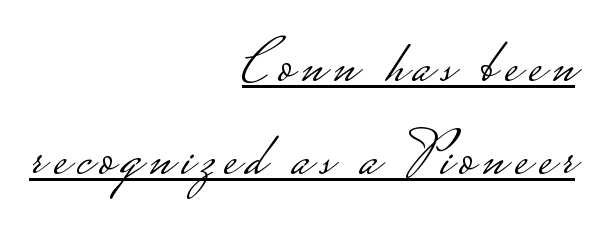
A typesetter would call this proportional, since set widths differ per character. The vertical gap from one line to the next is medium. Casual observation: everything's shoved over to the right. Unbolded letterforms with no extra heft. Underlined type.
